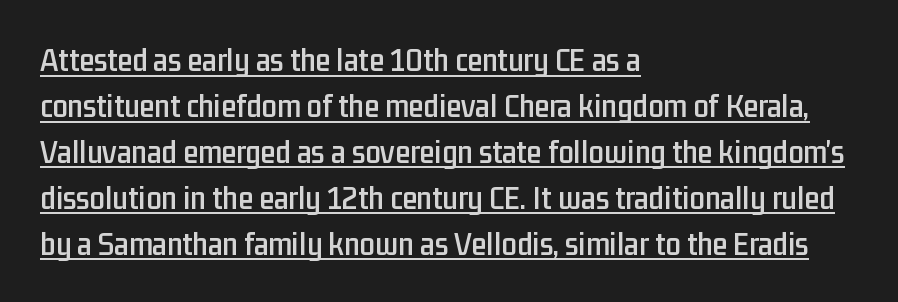
Q: Is the text italic (slanted)? A: No, it is upright.
Q: Is the typeface a serif or a sans-serif typeface? A: Sans-serif.
Q: Is the text underlined? A: Yes.
Q: How is the paragraph aligned? A: Left-aligned.
Q: Is the spacing between letters normal or unusually wide? A: Normal.
Q: Is the spacing between lines tight, normal or loose? A: Normal.
Q: Width (condensed, normal, or wide)? A: Condensed.
Q: Stroke contrast? A: Low.
Q: x-height? A: Medium.
Q: Monospaced? A: No.
